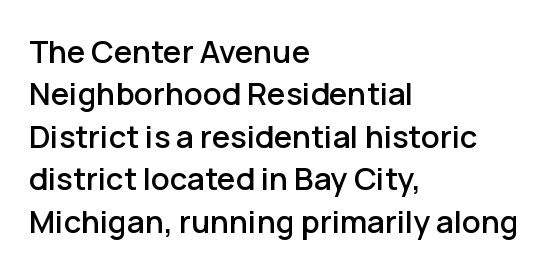
{"serif": "no", "italic": "no", "width": "normal", "stroke_contrast": "low", "x_height": "medium", "monospaced": "no", "underline": "no", "align": "left", "line_spacing": "normal", "line_spacing_ratio": 1.37, "letter_spacing": "normal", "letter_spacing_em": 0.0, "glyph_px": 31}
